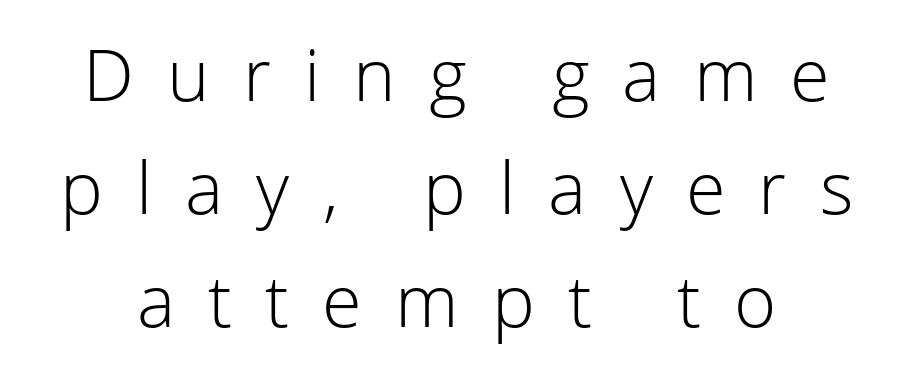
These lines have a slow, spaced-out rhythm from letter to letter. The string is rendered with underlining switched off. Do the characters align in a grid? No, the font is proportional. Vertical strokes here are truly vertical.
